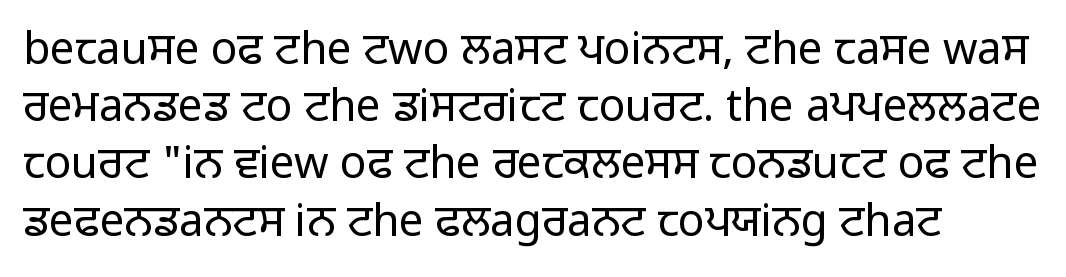
Q: Is the text bold? A: No.
Q: Is the text italic (slanted)? A: No, it is upright.
Q: Is the typeface a serif or a sans-serif typeface? A: Sans-serif.
Q: Is the text underlined? A: No.
Q: Is the spacing between letters normal or unusually wide? A: Normal.
Q: Is the spacing between lines tight, normal or loose? A: Normal.
Q: Width (condensed, normal, or wide)? A: Normal.
Q: Stroke contrast? A: Low.
Q: x-height? A: Medium.
Q: Monospaced? A: No.
